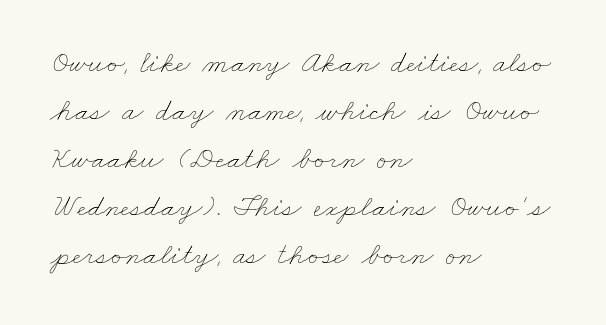
No letter is thick-stroked: the sample isn't bold. The space between consecutive lines is moderate. Bare-footed words on every line. Between one letter and the next there's only the usual sliver of space.
